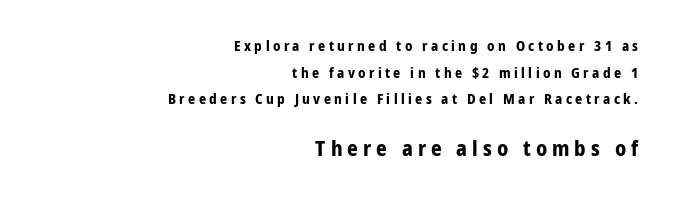
This is heavy type, rendered in bold. Descenders are the only things crossing below the line. A student would notice the bottom passage is typeset larger than what precedes it. The setting favours the right margin, as signatures and pull-quotes sometimes do. A typesetter would call this leading open, well beyond the default.
